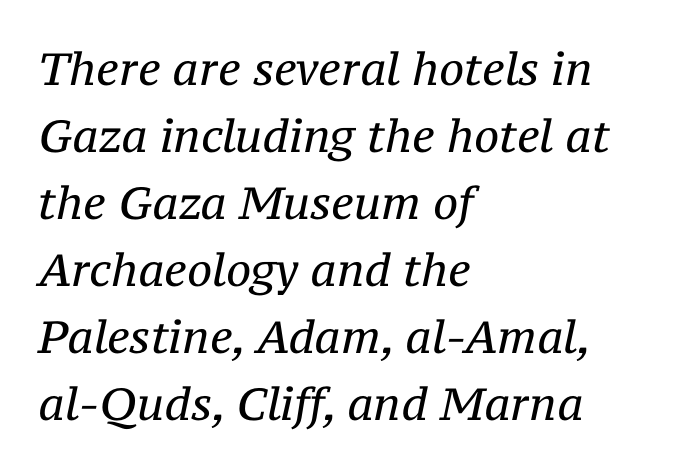
Q: Is the text bold? A: No.
Q: Is the text italic (slanted)? A: Yes, it leans right by about 12 degrees.
Q: Is the typeface a serif or a sans-serif typeface? A: Serif.
Q: Is the text underlined? A: No.
Q: How is the paragraph aligned? A: Left-aligned.
Q: Is the spacing between letters normal or unusually wide? A: Normal.
Q: Is the spacing between lines tight, normal or loose? A: Normal.
Q: Width (condensed, normal, or wide)? A: Normal.
Q: Stroke contrast? A: Medium.
Q: x-height? A: Medium.
Q: Monospaced? A: No.
